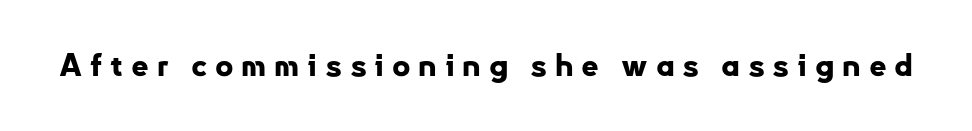
This sample uses expanded letter spacing, leaving extra air between glyphs. Varying glyph widths throughout — classic text-font behaviour. Italic: no, the glyphs are upright roman. The area under the type is left untouched.
